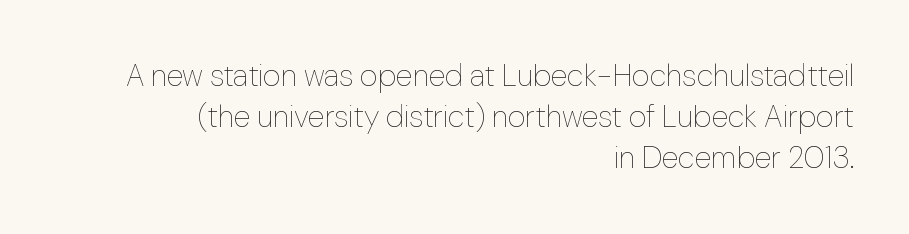
The image shows 31 px thin type, upright; set right-aligned, normal line spacing (1.33x), normal letter spacing, not underlined; low stroke contrast and a medium x-height.
